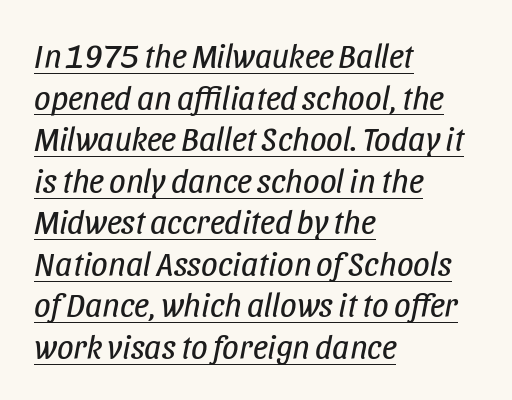
{"italic": "yes", "lean": "right", "slant_degrees": 11, "bold": "no", "weight": "regular", "width": "condensed", "stroke_contrast": "low", "x_height": "large", "monospaced": "no", "underline": "yes", "align": "left", "line_spacing": "normal", "line_spacing_ratio": 1.26, "letter_spacing": "normal", "letter_spacing_em": 0.0, "glyph_px": 33}
